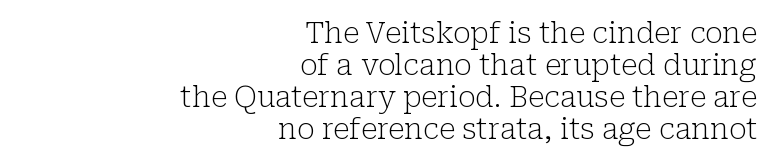
There is no visible air inserted between adjacent glyphs. Line spacing here is tight. No letter is thick-stroked: the sample isn't bold. The rendering uses natural spacing where letterforms have individual widths.
